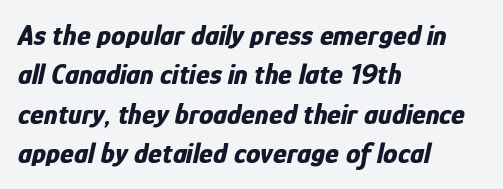
{"italic": "yes", "lean": "right", "slant_degrees": 12, "bold": "yes", "weight": "bold", "width": "condensed", "stroke_contrast": "low", "x_height": "medium", "monospaced": "no", "underline": "no", "align": "left", "line_spacing": "normal", "line_spacing_ratio": 1.36, "letter_spacing": "normal", "letter_spacing_em": 0.0, "glyph_px": 29}
